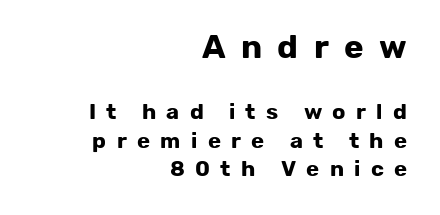
The image shows 33 px bold sans-serif type, upright; set right-aligned, normal line spacing (1.3x), unusually wide letter spacing (+0.47 em), not underlined; the first (top) block is 1.5x larger; low stroke contrast and a medium x-height.
